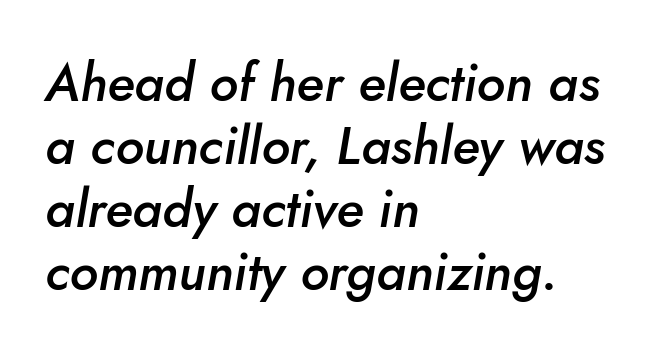
{"italic": "yes", "lean": "right", "slant_degrees": 5, "bold": "semi", "weight": "semibold", "width": "normal", "stroke_contrast": "low", "x_height": "small", "monospaced": "no", "underline": "no", "align": "left", "line_spacing_ratio": 1.21, "letter_spacing": "normal", "letter_spacing_em": 0.0, "glyph_px": 52}
